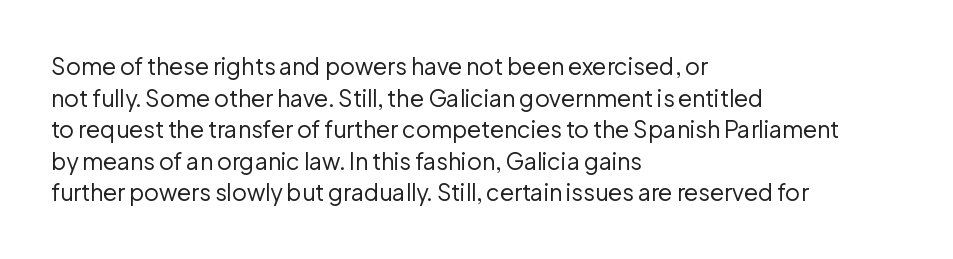
{"italic": "no", "bold": "no", "underline": "no", "align": "left", "line_spacing": "normal", "line_spacing_ratio": 1.37, "letter_spacing": "normal", "letter_spacing_em": 0.0, "glyph_px": 23}
